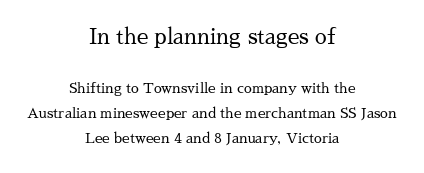
Q: Is the text bold? A: No.
Q: Is the text italic (slanted)? A: No, it is upright.
Q: Is the text underlined? A: No.
Q: How is the paragraph aligned? A: Centered.
Q: Is the spacing between letters normal or unusually wide? A: Normal.
Q: Which block of text is set in a larger size, the first (top) or the second (bottom)? A: The first (top) one.
